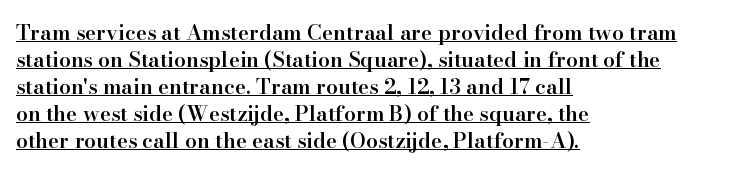
Q: Is the text bold? A: Semi-bold.
Q: Is the text italic (slanted)? A: No, it is upright.
Q: Is the text underlined? A: Yes.
Q: How is the paragraph aligned? A: Left-aligned.
Q: Is the spacing between letters normal or unusually wide? A: Normal.
Q: Is the spacing between lines tight, normal or loose? A: Normal.
